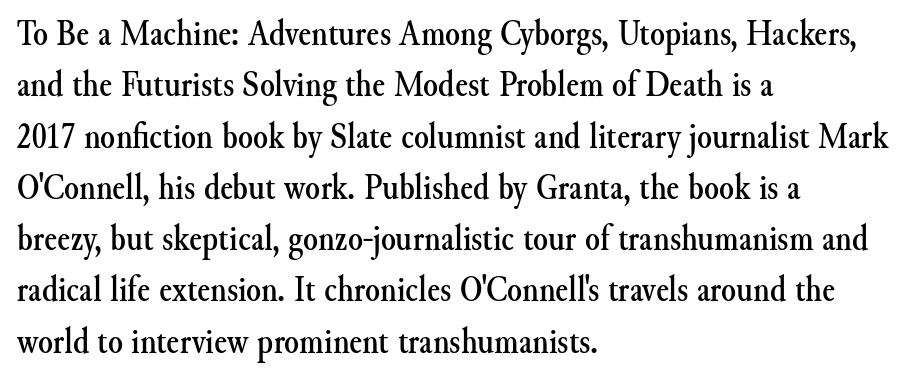
The image shows 38 px serif type, upright; set left-aligned, normal line spacing (1.35x), normal letter spacing, not underlined; medium stroke contrast and a small x-height.
